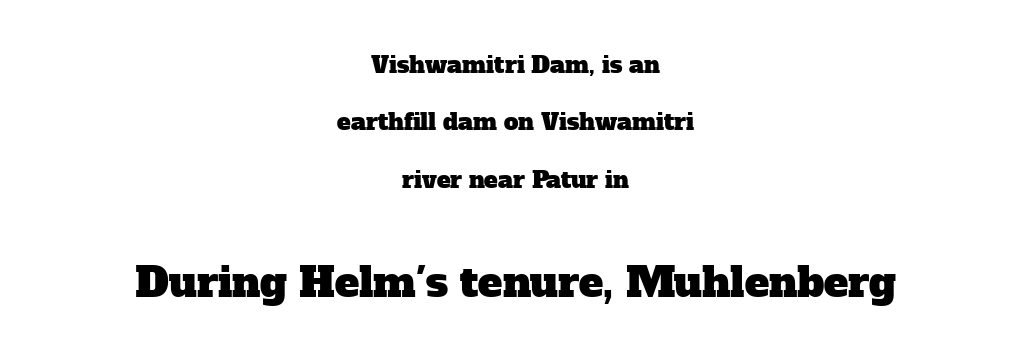
Q: Is the typeface a serif or a sans-serif typeface? A: Serif.
Q: Is the text underlined? A: No.
Q: How is the paragraph aligned? A: Centered.
Q: Is the spacing between letters normal or unusually wide? A: Normal.
Q: Is the spacing between lines tight, normal or loose? A: Loose.
Q: Which block of text is set in a larger size, the first (top) or the second (bottom)? A: The second (bottom) one.
Q: Width (condensed, normal, or wide)? A: Normal.
Q: Stroke contrast? A: Low.
Q: x-height? A: Medium.
Q: Monospaced? A: No.
